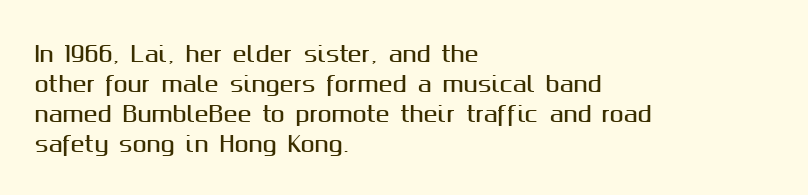
The gaps between neighbouring characters are ordinary and unremarkable. This rendering uses left alignment, leaving the right contour irregular. Horizontal bands of white between lines are of average thickness. The strip under each line holds only bare page. It's the straight-up-and-down kind of type.
